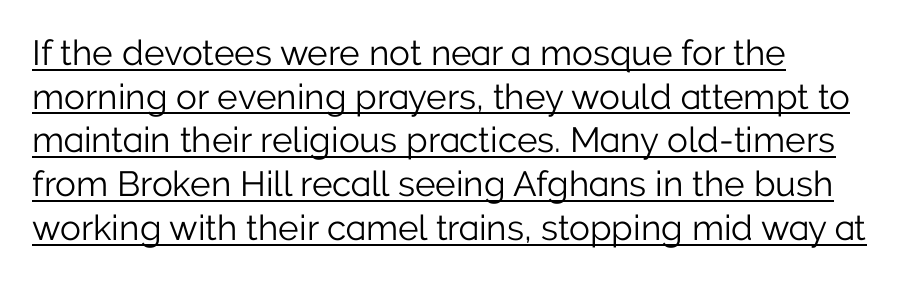
{"serif": "no", "italic": "no", "bold": "no", "weight": "light", "width": "normal", "stroke_contrast": "low", "x_height": "medium", "monospaced": "no", "underline": "yes", "align": "left", "line_spacing": "normal", "line_spacing_ratio": 1.25, "letter_spacing": "normal", "letter_spacing_em": 0.0, "glyph_px": 35}
